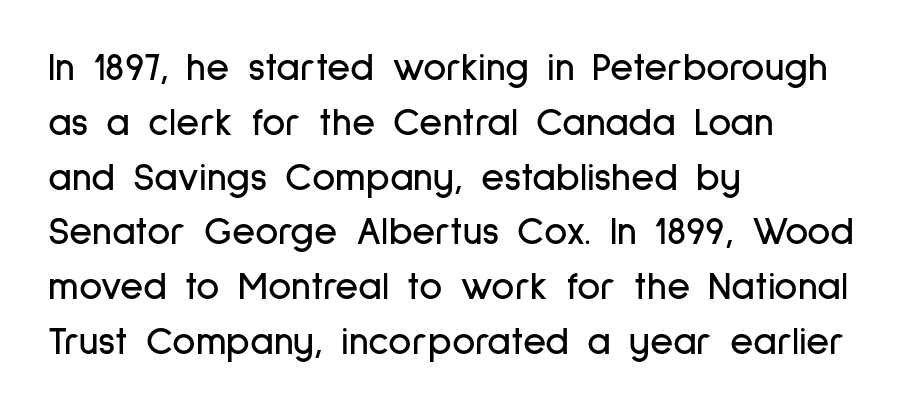
The words here are not underlined. Each word holds together tightly as a unit, with standard inter-letter gaps. The face used here is a sans, in the tradition of grotesques and geometrics. Here the designer chose a conventional face with non-uniform glyph widths.
